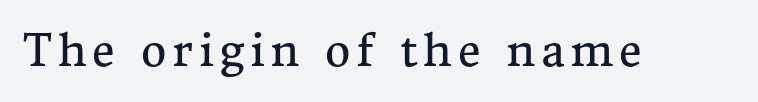
Q: Is the text bold? A: No.
Q: Is the text italic (slanted)? A: No, it is upright.
Q: Is the typeface a serif or a sans-serif typeface? A: Serif.
Q: Is the text underlined? A: No.
Q: Width (condensed, normal, or wide)? A: Normal.
Q: Stroke contrast? A: Medium.
Q: x-height? A: Medium.
Q: Monospaced? A: No.
